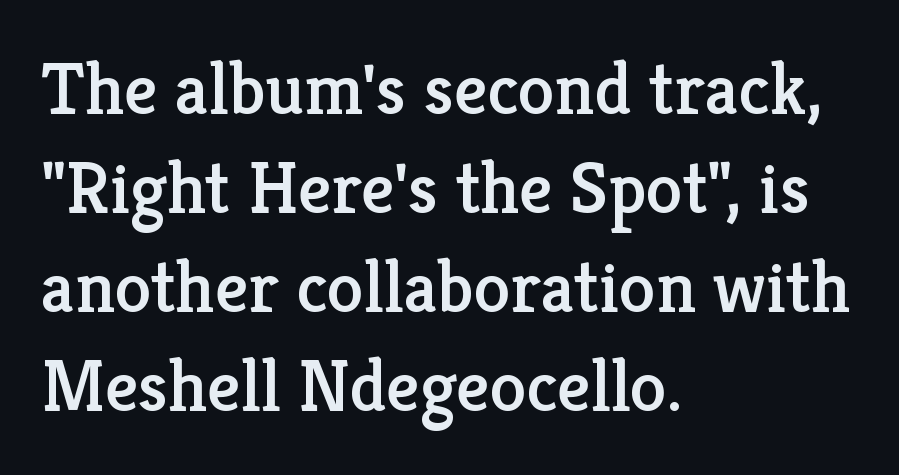
Leftover space on each line is placed entirely after the last word. Nope, not italic — everything's standing straight. The space between consecutive lines is moderate. Regarding serifs, this sample has them. A bare baseline throughout the passage.
